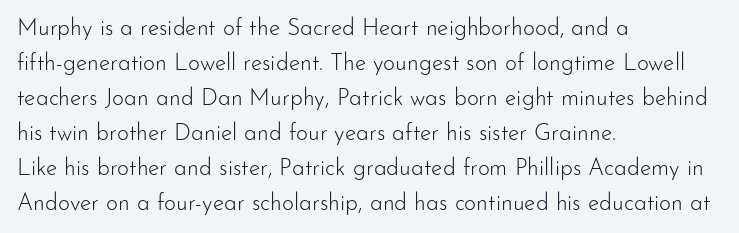
Weight: not bold — regular or lighter. The typesetter chose a ragged-right arrangement here. Each new line begins a customary step beneath the previous one. You could call the tracking neutral — neither tight nor loose. Only glyphs here, with clear space below each row. You can tell it's not italic because the verticals are truly vertical.
